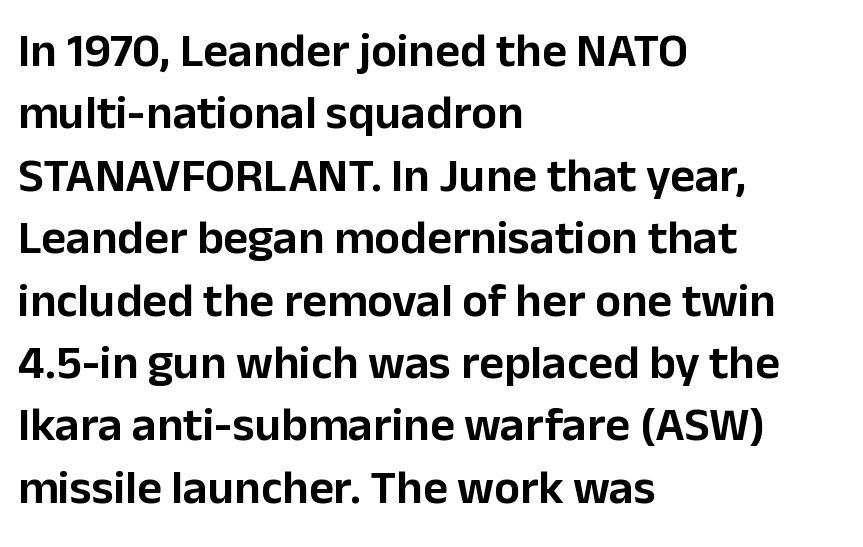
Typeset ragged right — the left edge is the straight one. These lines are rendered in a variable-pitch font. Decoration check: the copy has no underline. In terms of letterspacing, this is plain default setting. When letters stand straight like this, we call the style roman or upright. The leading is moderate, giving the passage an even texture.
